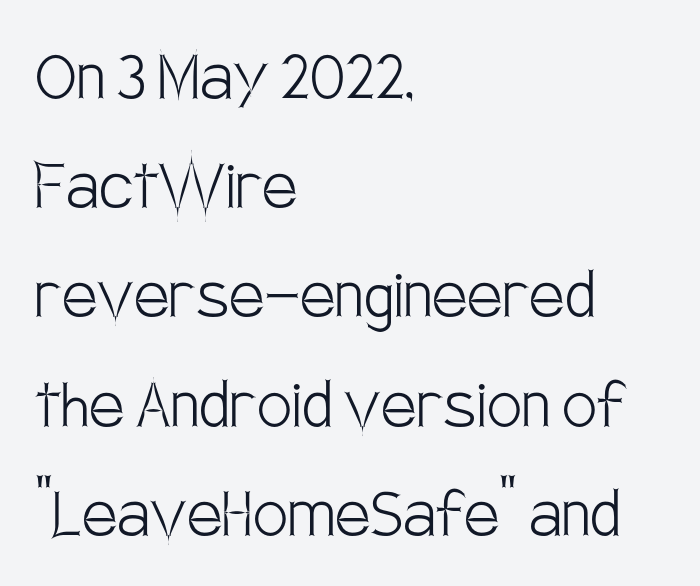
{"serif": "no", "italic": "no", "bold": "no", "weight": "light", "width": "condensed", "stroke_contrast": "low", "x_height": "large", "monospaced": "no", "underline": "no", "align": "left", "line_spacing": "normal", "line_spacing_ratio": 1.4, "letter_spacing": "normal", "letter_spacing_em": 0.0, "glyph_px": 78}
